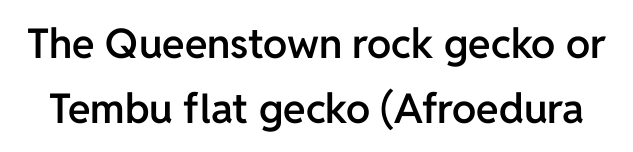
{"serif": "no", "italic": "no", "bold": "semi", "weight": "semibold", "width": "normal", "stroke_contrast": "low", "x_height": "medium", "monospaced": "no", "underline": "no", "line_spacing": "normal", "line_spacing_ratio": 1.59, "letter_spacing": "normal", "letter_spacing_em": 0.0, "glyph_px": 41}
